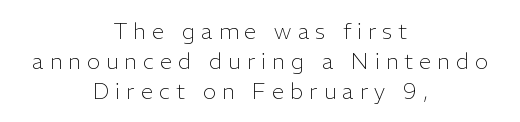
{"italic": "no", "bold": "no", "underline": "no", "align": "center", "line_spacing": "normal", "line_spacing_ratio": 1.36, "letter_spacing": "wide", "letter_spacing_em": 0.28, "glyph_px": 22}
